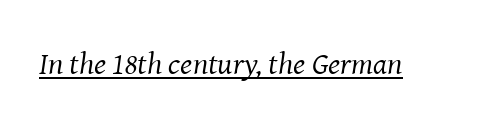
The image shows 31 px regular-weight serif type, italic (leaning right); set normal letter spacing, underlined; medium stroke contrast and a medium x-height.
